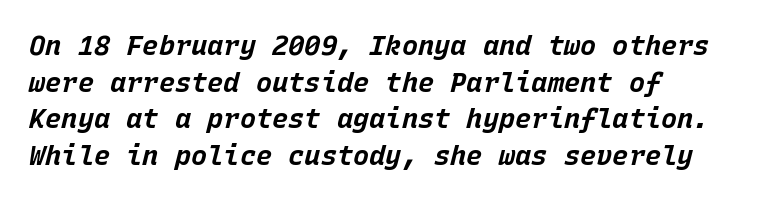
Emphasis by weight is at full strength: bold. The words here are not underlined. The passage shown stacks its lines at a standard gap. The letters sit at their default tracking, neither squeezed nor spread.
